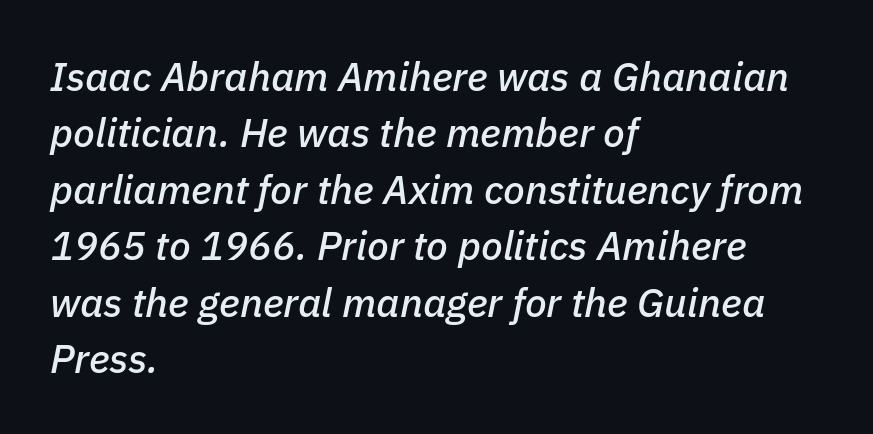
Words appear dense and cohesive because spacing is normal. Is the block centered? No — it sits flush against the left margin. Posture: slanted. Honestly, the row spacing looks completely unremarkable. Glance below the letters and you will spot only blank space. Character widths vary here, with narrow letters taking less room than wide ones.
